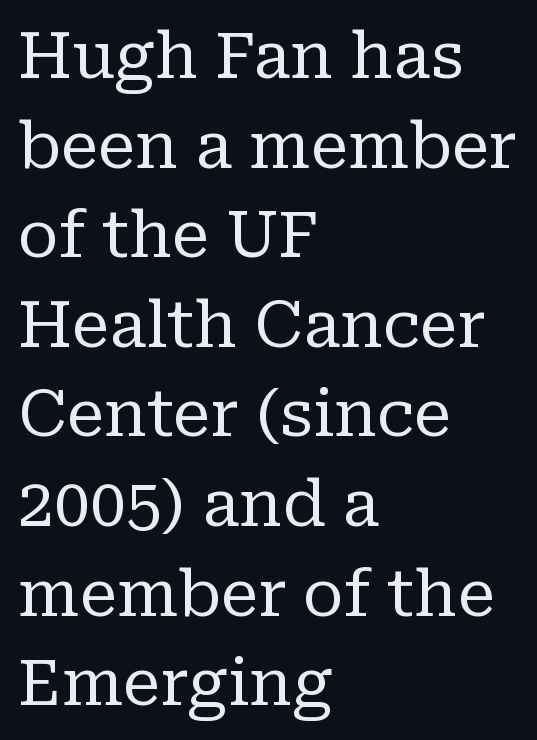
Q: Is the text bold? A: No.
Q: Is the text italic (slanted)? A: No, it is upright.
Q: Is the typeface a serif or a sans-serif typeface? A: Serif.
Q: Is the text underlined? A: No.
Q: How is the paragraph aligned? A: Left-aligned.
Q: Is the spacing between letters normal or unusually wide? A: Normal.
Q: Is the spacing between lines tight, normal or loose? A: Normal.
Q: Width (condensed, normal, or wide)? A: Normal.
Q: Stroke contrast? A: Low.
Q: x-height? A: Medium.
Q: Monospaced? A: No.
